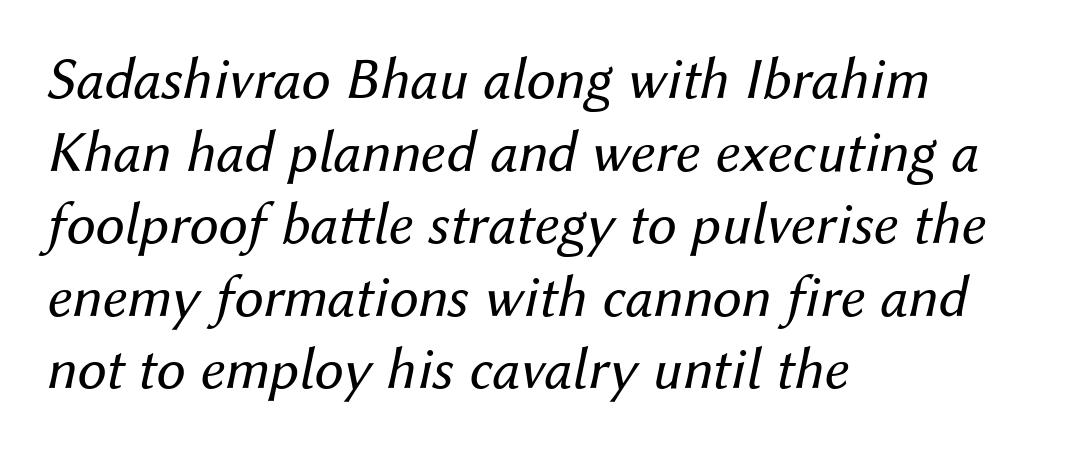
Q: Is the text bold? A: No.
Q: Is the text italic (slanted)? A: Yes, it leans right by about 12 degrees.
Q: Is the text underlined? A: No.
Q: How is the paragraph aligned? A: Left-aligned.
Q: Is the spacing between letters normal or unusually wide? A: Normal.
Q: Width (condensed, normal, or wide)? A: Normal.
Q: Stroke contrast? A: Medium.
Q: x-height? A: Medium.
Q: Monospaced? A: No.
